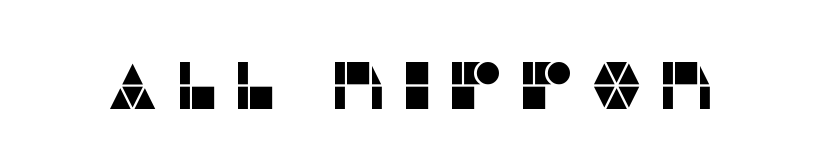
{"serif": "no", "italic": "no", "width": "normal", "stroke_contrast": "low", "x_height": "large", "monospaced": "no", "underline": "no", "letter_spacing": "wide", "letter_spacing_em": 0.21, "glyph_px": 67}
